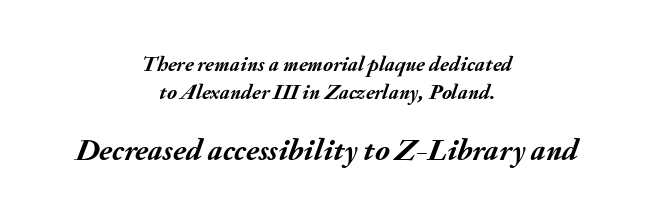
The image shows 31 px semibold type, italic (leaning right); set centered, normal line spacing (1.33x), normal letter spacing, not underlined; the second (bottom) block is 1.48x larger; medium stroke contrast and a small x-height.
